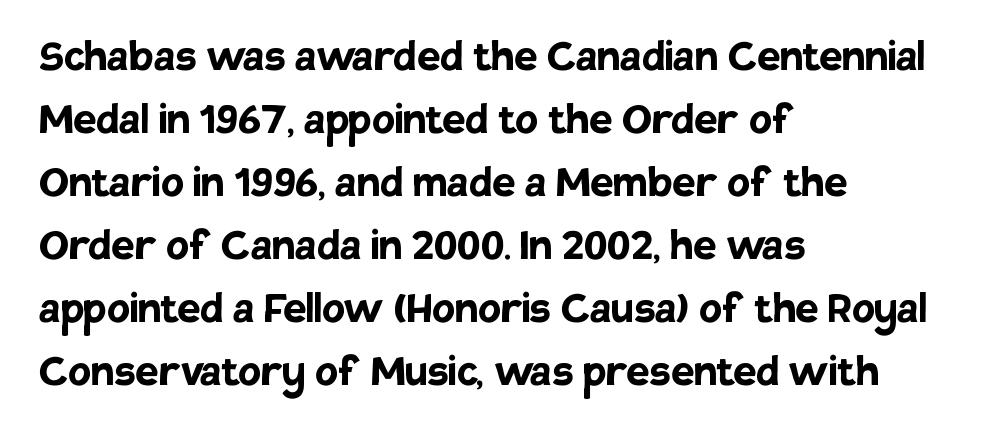
{"serif": "no", "italic": "no", "bold": "yes", "weight": "semibold", "width": "normal", "stroke_contrast": "low", "x_height": "large", "monospaced": "no", "underline": "no", "align": "left", "line_spacing_ratio": 1.21, "letter_spacing": "normal", "letter_spacing_em": 0.0, "glyph_px": 52}
